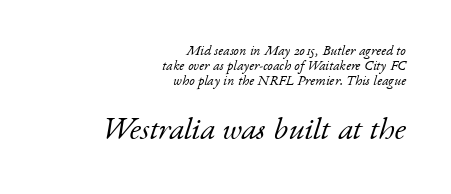
The type family on display is of the serif kind. Is this a heavy cut? Hardly; it is regular or lighter. Size hierarchy here favors the trailing block over the leading one. Successive baselines arrive quickly, one right under another. Style check: oblique. Inter-character spacing is left at the font's built-in metrics.
